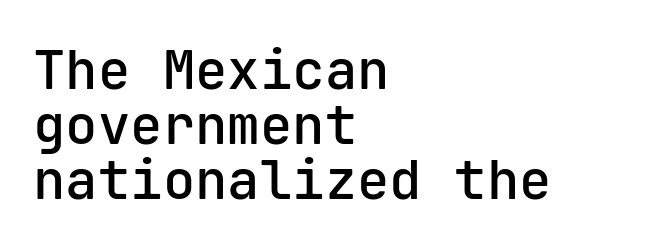
{"serif": "no", "italic": "no", "bold": "semi", "weight": "semibold", "width": "normal", "stroke_contrast": "low", "x_height": "medium", "monospaced": "yes", "underline": "no", "align": "left", "line_spacing": "tight", "line_spacing_ratio": 1.02, "letter_spacing": "normal", "letter_spacing_em": 0.0, "glyph_px": 54}
